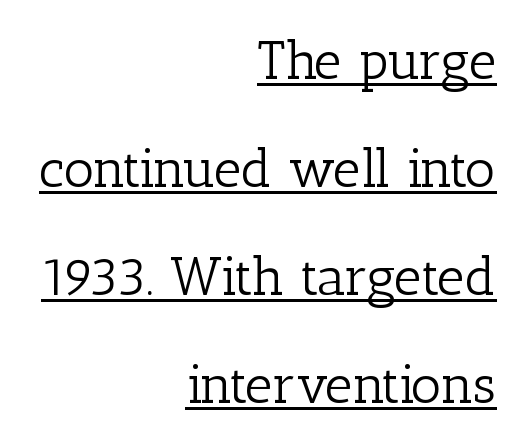
In terms of letterspacing, this is plain default setting. Quick note: interline space is abundant. Which margin do the lines hug? The right one — the left edge is uneven. Regarding serifs, this sample has them. The sample's only ornament is a line tracing under the words.
